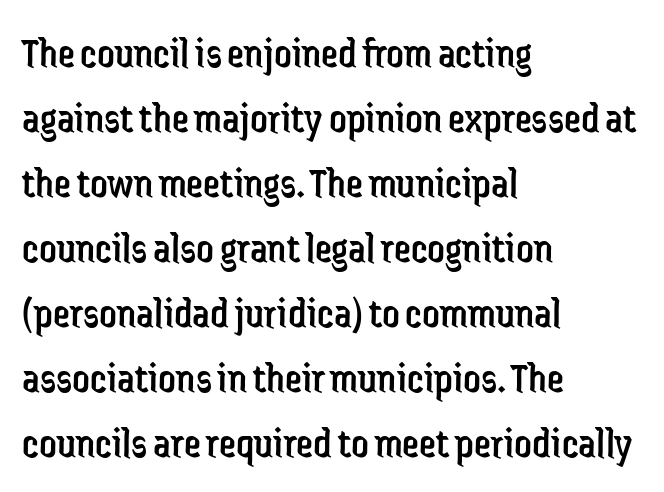
You could call the tracking neutral — neither tight nor loose. The foot of each line stays bare and open. Each line starts at the same left margin while the right side varies. Ink coverage per letter is moderate at most. Proportional: the letters do not fall into vertical columns.
